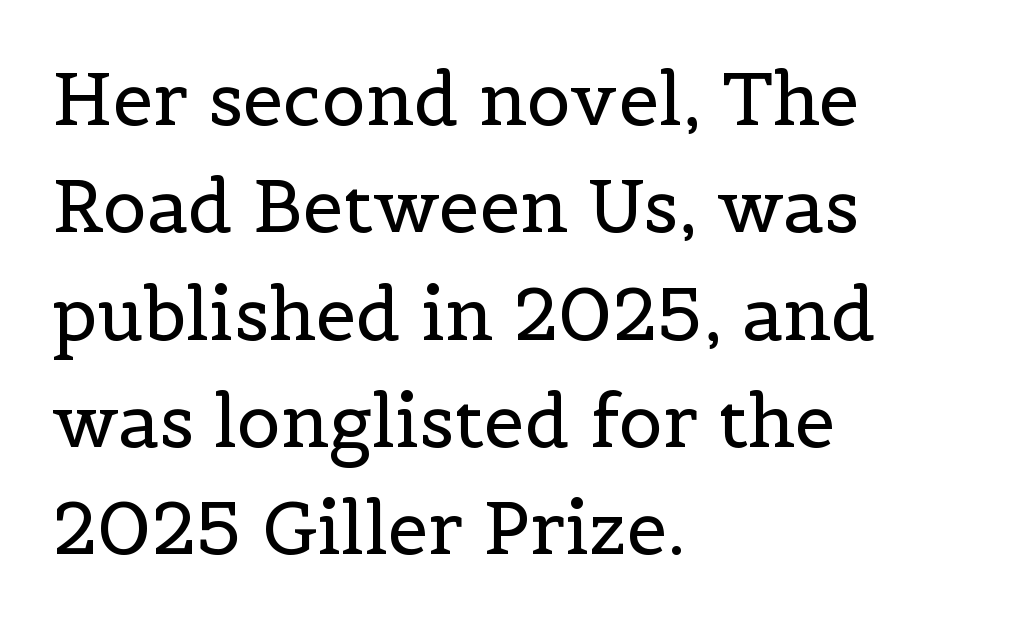
Nobody drew a line under any word here. Vertically, the passage feels balanced, rows spaced as you'd expect. The gaps between neighbouring characters are ordinary and unremarkable. Think of a printed novel: that variable character pitch is what you see here. The weight would be labelled regular, book, light, or lighter still.
